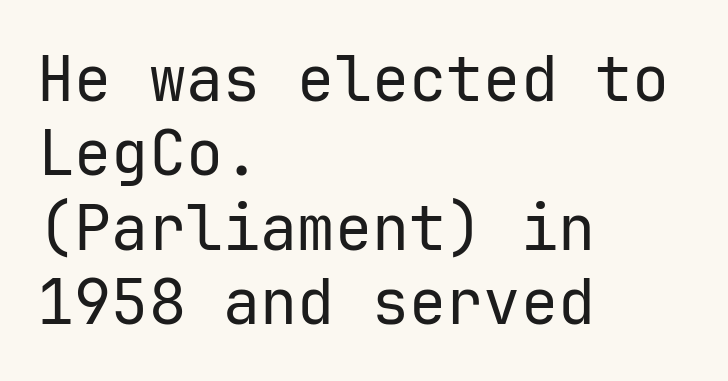
{"serif": "no", "italic": "no", "bold": "no", "weight": "regular", "width": "normal", "stroke_contrast": "low", "x_height": "medium", "underline": "no", "align": "left", "line_spacing_ratio": 1.2, "letter_spacing": "normal", "letter_spacing_em": 0.0, "glyph_px": 62}
